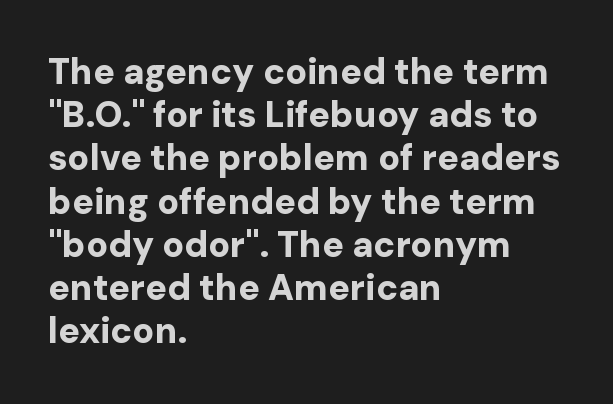
{"serif": "no", "italic": "no", "bold": "yes", "weight": "bold", "width": "normal", "stroke_contrast": "low", "x_height": "medium", "monospaced": "no", "underline": "no", "align": "left", "line_spacing_ratio": 1.2, "letter_spacing": "normal", "letter_spacing_em": 0.0, "glyph_px": 36}
